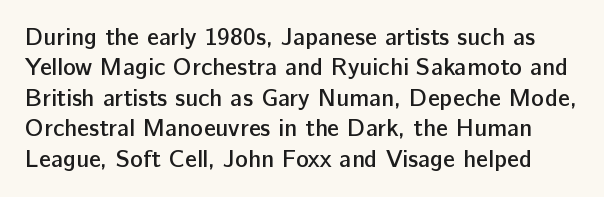
The lettering stays uniformly vertical, giving the passage a roman look. The gap between lines stays unmarked. Students, note that the glyphs here touch the page at normal intervals. How heavy is the stroke? Medium-heavy — a semibold, shy of bold.
